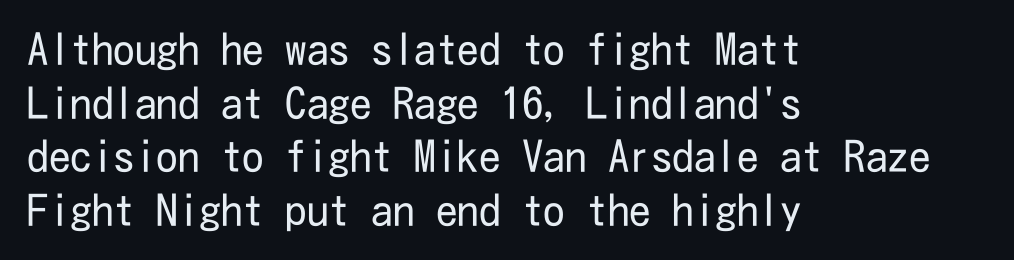
The rendering keeps characters at their native spacing. I'd call this a sans setting — the letters go barefoot. In CSS terms this would be text-align: left. Italic? Not at all — the glyphs are vertical. This rendering features lettering with no underline.
